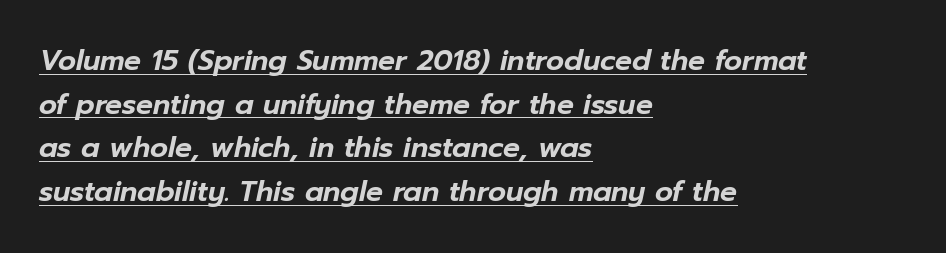
{"italic": "yes", "lean": "right", "slant_degrees": 12, "width": "normal", "stroke_contrast": "low", "x_height": "medium", "monospaced": "no", "underline": "yes", "align": "left", "line_spacing": "normal", "line_spacing_ratio": 1.56, "letter_spacing": "normal", "letter_spacing_em": 0.0, "glyph_px": 28}
